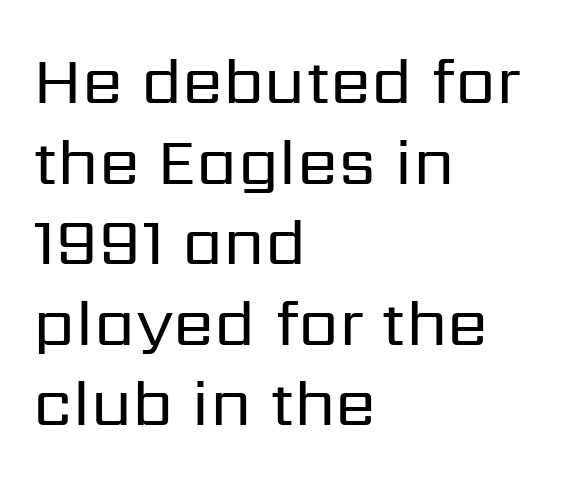
Q: Is the text bold? A: No.
Q: Is the text italic (slanted)? A: No, it is upright.
Q: Is the typeface a serif or a sans-serif typeface? A: Sans-serif.
Q: Is the text underlined? A: No.
Q: How is the paragraph aligned? A: Left-aligned.
Q: Is the spacing between letters normal or unusually wide? A: Normal.
Q: Width (condensed, normal, or wide)? A: Normal.
Q: Stroke contrast? A: Low.
Q: x-height? A: Medium.
Q: Monospaced? A: No.
